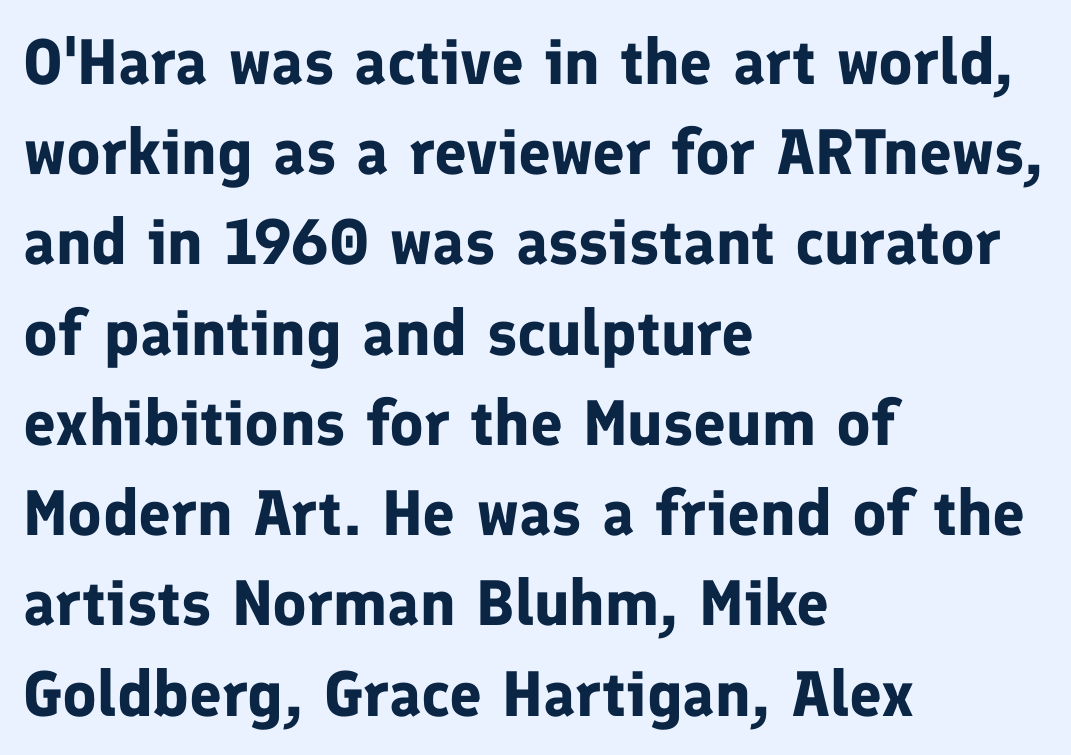
A typesetter would call this proportional, since set widths differ per character. The glyphs in this specimen are sans serif. Interline gaps are of average width in this sample. Teacher's note: observe the even left margin — that is flush-left alignment. Nobody touched the tracking dial on this one.
